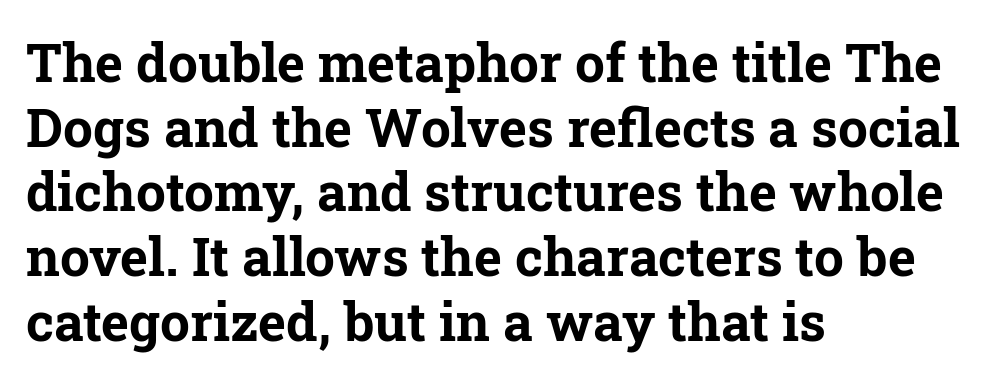
Q: Is the text bold? A: Yes.
Q: Is the text italic (slanted)? A: No, it is upright.
Q: Is the typeface a serif or a sans-serif typeface? A: Serif.
Q: Is the text underlined? A: No.
Q: How is the paragraph aligned? A: Left-aligned.
Q: Is the spacing between letters normal or unusually wide? A: Normal.
Q: Width (condensed, normal, or wide)? A: Normal.
Q: Stroke contrast? A: Low.
Q: x-height? A: Medium.
Q: Monospaced? A: No.
